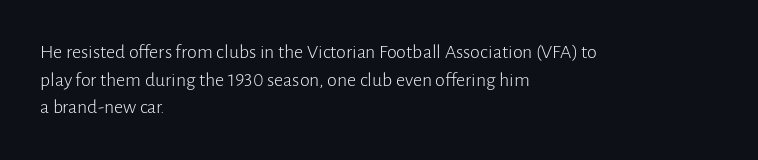
{"italic": "no", "bold": "no", "underline": "no", "align": "left", "line_spacing": "normal", "line_spacing_ratio": 1.38, "letter_spacing": "normal", "letter_spacing_em": 0.0, "glyph_px": 20}
